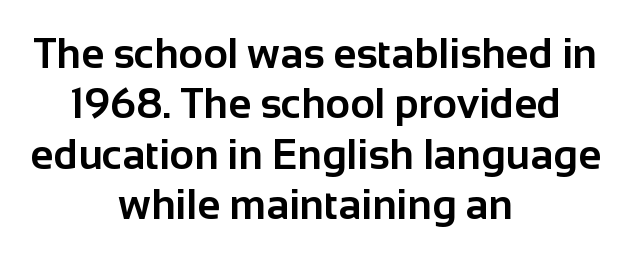
The image shows 42 px bold sans-serif type, upright; set centered, line spacing 1.2x, normal letter spacing, not underlined; low stroke contrast and a medium x-height.
